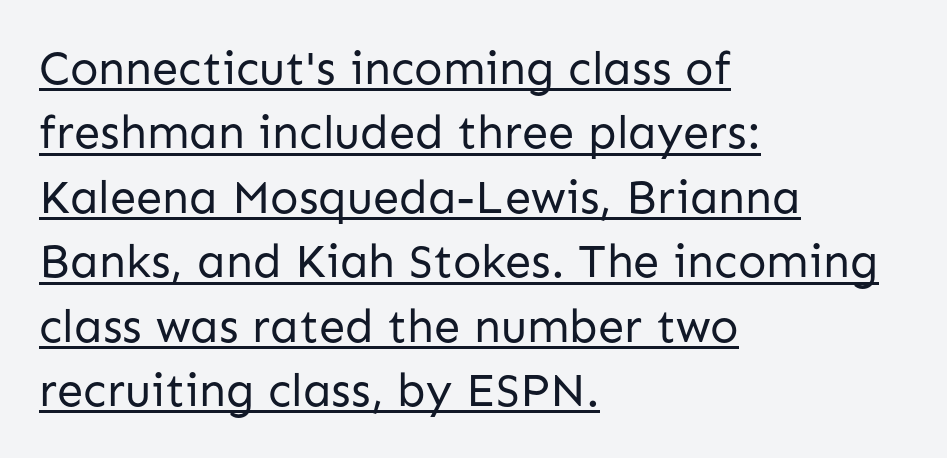
{"serif": "no", "italic": "no", "bold": "no", "weight": "regular", "width": "normal", "stroke_contrast": "low", "x_height": "medium", "monospaced": "no", "underline": "yes", "align": "left", "line_spacing": "normal", "line_spacing_ratio": 1.37, "letter_spacing": "normal", "letter_spacing_em": 0.0, "glyph_px": 47}
